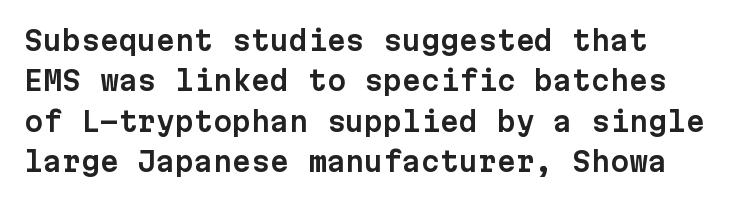
Q: Is the text italic (slanted)? A: No, it is upright.
Q: Is the text underlined? A: No.
Q: Is the spacing between letters normal or unusually wide? A: Normal.
Q: Is the spacing between lines tight, normal or loose? A: Normal.
